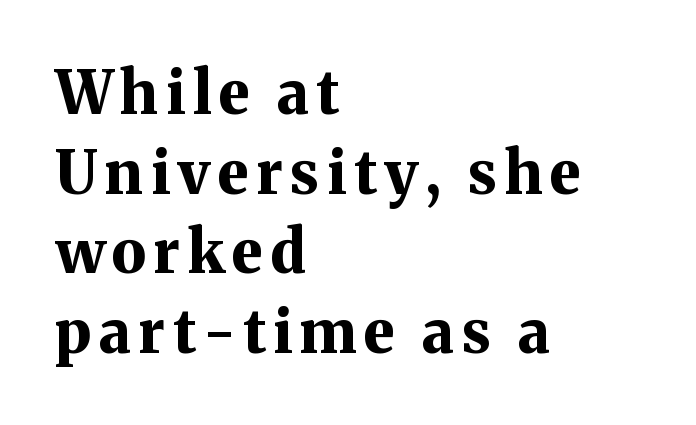
Q: Is the text bold? A: Yes.
Q: Is the text italic (slanted)? A: No, it is upright.
Q: Is the typeface a serif or a sans-serif typeface? A: Serif.
Q: Is the text underlined? A: No.
Q: How is the paragraph aligned? A: Left-aligned.
Q: Is the spacing between lines tight, normal or loose? A: Normal.
Q: Width (condensed, normal, or wide)? A: Normal.
Q: Stroke contrast? A: Medium.
Q: x-height? A: Medium.
Q: Monospaced? A: No.
